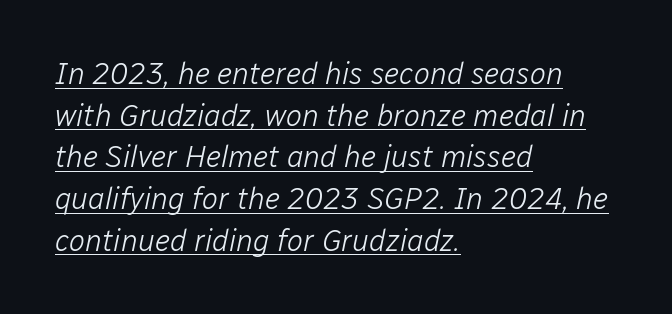
Character widths vary here, with narrow letters taking less room than wide ones. The passage shown stacks its lines at a standard gap. Is this a heavy cut? Hardly; it is regular or lighter. Tall strokes in this sample are angled rather than plumb. The paragraph has a hard left edge and a soft right edge.
